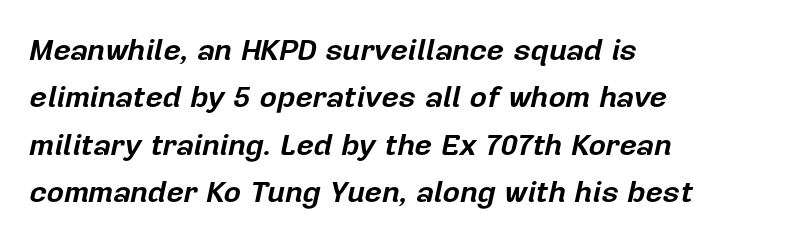
Q: Is the text bold? A: Yes.
Q: Is the text italic (slanted)? A: Yes, it leans right by about 12 degrees.
Q: Is the text underlined? A: No.
Q: How is the paragraph aligned? A: Left-aligned.
Q: Is the spacing between letters normal or unusually wide? A: Normal.
Q: Is the spacing between lines tight, normal or loose? A: Normal.
Q: Width (condensed, normal, or wide)? A: Normal.
Q: Stroke contrast? A: Low.
Q: x-height? A: Medium.
Q: Monospaced? A: No.
